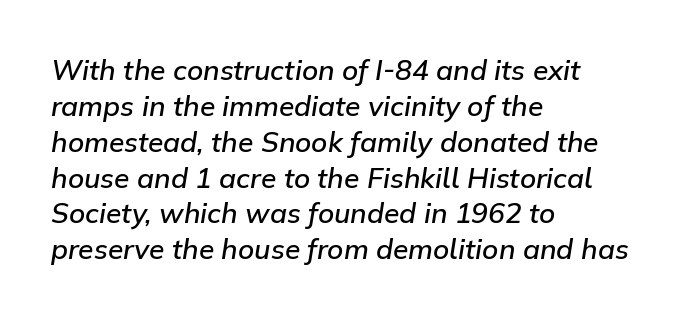
Q: Is the text bold? A: Semi-bold.
Q: Is the text italic (slanted)? A: Yes, it leans right by about 9 degrees.
Q: Is the text underlined? A: No.
Q: How is the paragraph aligned? A: Left-aligned.
Q: Is the spacing between letters normal or unusually wide? A: Normal.
Q: Is the spacing between lines tight, normal or loose? A: Normal.
Q: Width (condensed, normal, or wide)? A: Normal.
Q: Stroke contrast? A: Low.
Q: x-height? A: Medium.
Q: Monospaced? A: No.
